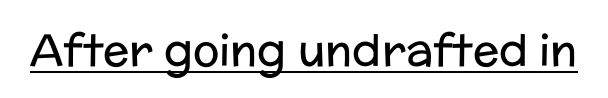
The image shows 44 px regular-weight sans-serif type, upright; set normal letter spacing, underlined; low stroke contrast and a medium x-height.
